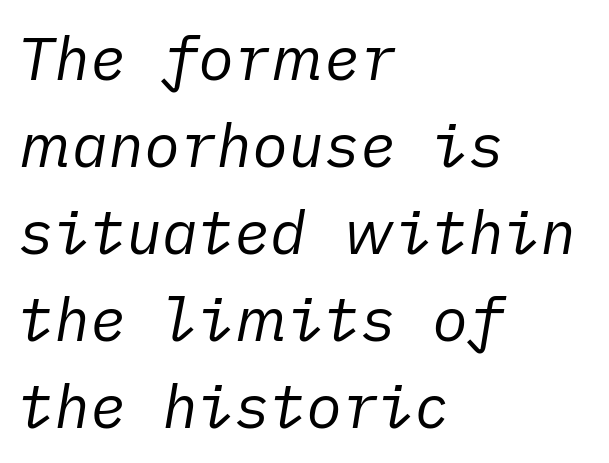
Q: Is the text bold? A: No.
Q: Is the text italic (slanted)? A: Yes, it leans right by about 10 degrees.
Q: Is the text underlined? A: No.
Q: How is the paragraph aligned? A: Left-aligned.
Q: Is the spacing between letters normal or unusually wide? A: Normal.
Q: Is the spacing between lines tight, normal or loose? A: Normal.
Q: Width (condensed, normal, or wide)? A: Normal.
Q: Stroke contrast? A: Low.
Q: x-height? A: Medium.
